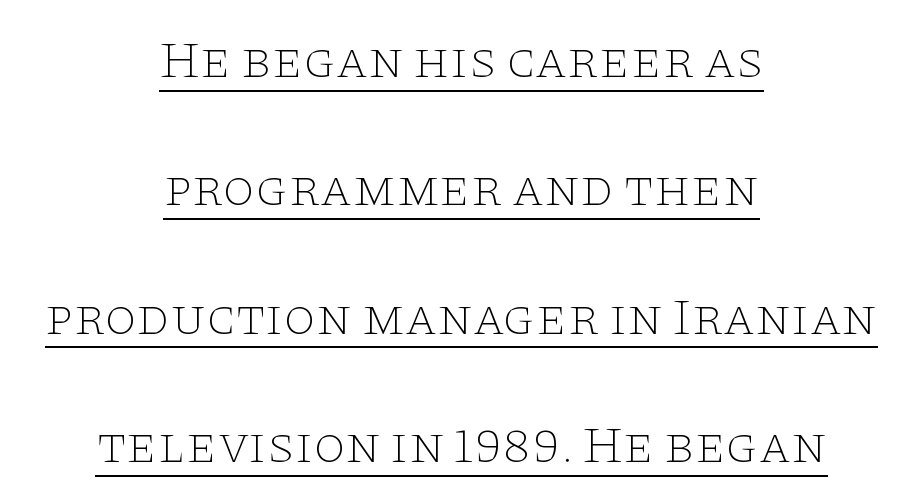
A roman cut, with each character standing at attention. Look at the bottom of the vertical strokes: they flare into serifs here. The letterforms sit shoulder to shoulder at normal distance. Each new line begins a long way beneath the previous one.
